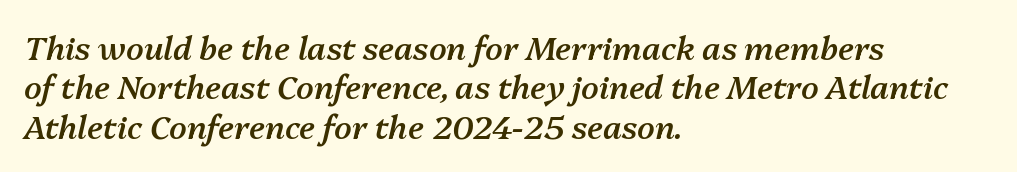
This is the in-between weight designers call semibold or demi. The face used here is proportionally spaced, like ordinary book or web type. Honestly, the letter spacing is just normal — you wouldn't notice it. Notice how the stems are inclined rather than vertical — that's the hallmark of italics. Only glyphs here, with clear space below each row. The rendering anchors every line to the left-hand side.
